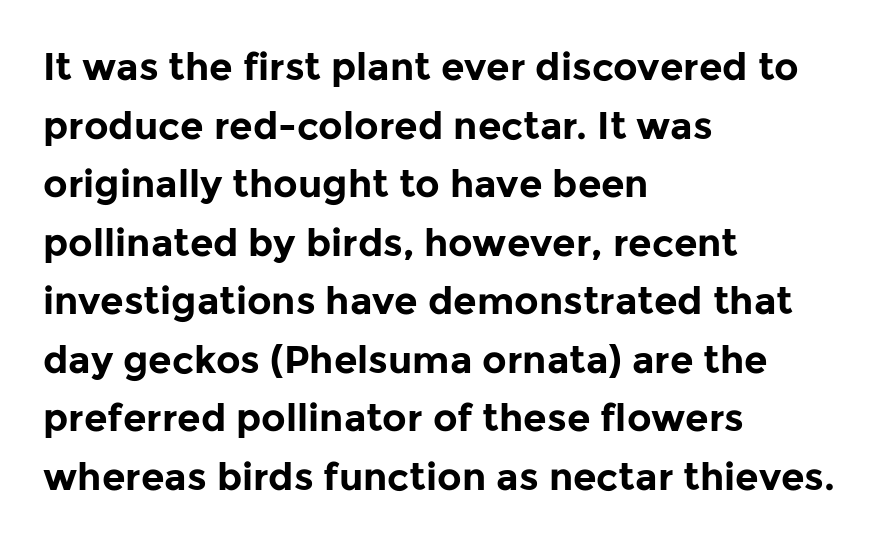
The image shows 38 px bold sans-serif type, upright; set left-aligned, normal line spacing (1.54x), normal letter spacing, not underlined; low stroke contrast and a medium x-height.
